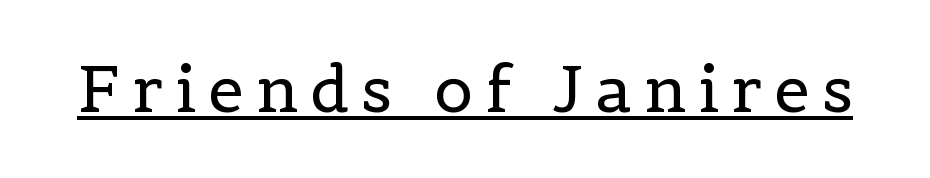
The image shows 64 px regular-weight serif type, upright; set underlined; a medium x-height.
